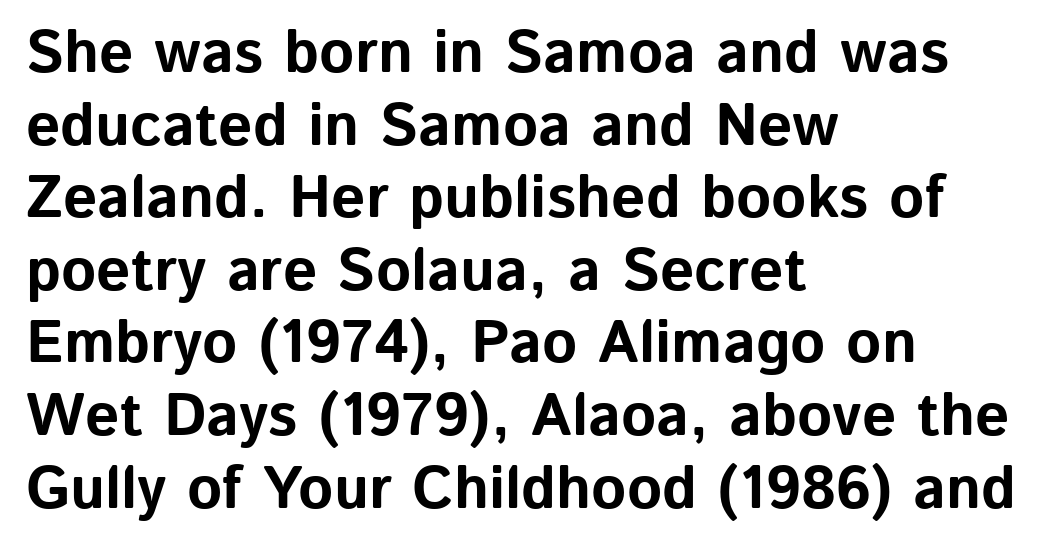
{"serif": "no", "italic": "no", "bold": "yes", "weight": "bold", "width": "normal", "stroke_contrast": "low", "x_height": "medium", "monospaced": "no", "underline": "no", "align": "left", "line_spacing_ratio": 1.21, "letter_spacing": "normal", "letter_spacing_em": 0.0, "glyph_px": 60}
